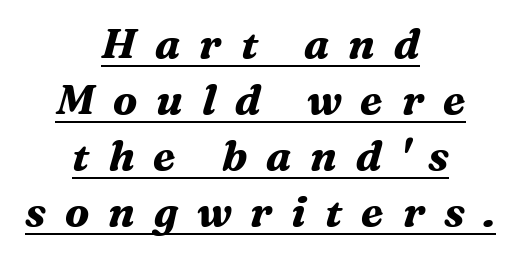
Layout note: lines centered. What's the leading like? Ordinary, nothing unusual. Font category for this specimen: serif. This is heavy type, rendered in bold.
